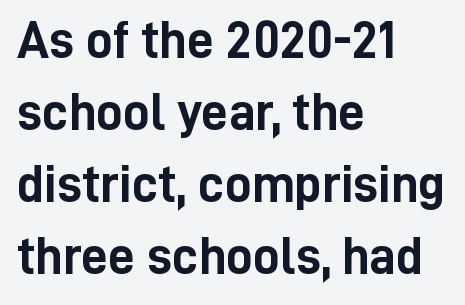
Notice how the stems are strictly vertical — no italics here. Tracking here is standard; glyphs follow each other at the usual distance. The passage shown is emphatically bold. Unlike a traditional serif, this face leaves its strokes unadorned. Horizontal bands of white between lines are of average thickness. Do the characters align in a grid? No, the font is proportional.
